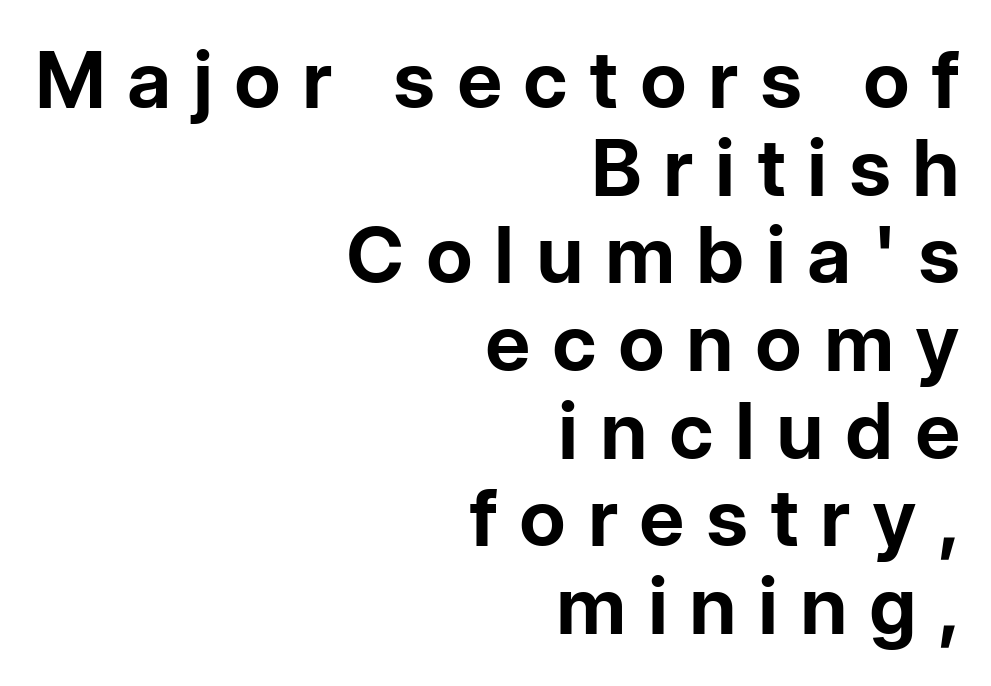
Q: Is the text bold? A: Yes.
Q: Is the text italic (slanted)? A: No, it is upright.
Q: Is the typeface a serif or a sans-serif typeface? A: Sans-serif.
Q: Is the text underlined? A: No.
Q: How is the paragraph aligned? A: Right-aligned.
Q: Is the spacing between letters normal or unusually wide? A: Unusually wide.
Q: Is the spacing between lines tight, normal or loose? A: Tight.
Q: Width (condensed, normal, or wide)? A: Normal.
Q: Stroke contrast? A: Low.
Q: x-height? A: Medium.
Q: Monospaced? A: No.
